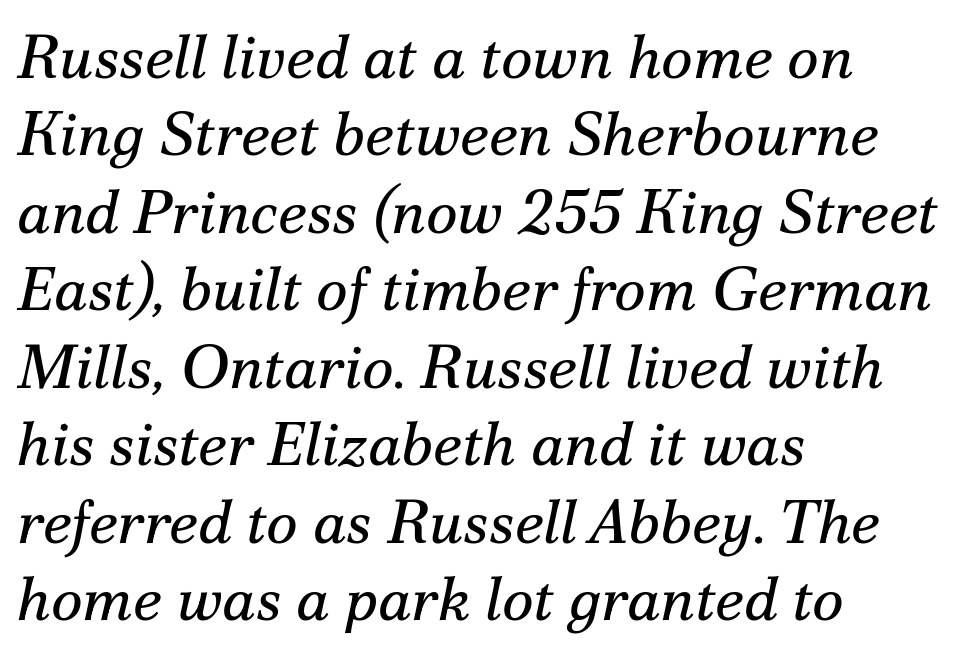
{"serif": "yes", "italic": "yes", "lean": "right", "slant_degrees": 12, "bold": "no", "weight": "regular", "width": "normal", "stroke_contrast": "medium", "x_height": "small", "monospaced": "no", "underline": "no", "align": "left", "line_spacing": "normal", "line_spacing_ratio": 1.27, "letter_spacing": "normal", "letter_spacing_em": 0.0, "glyph_px": 61}
